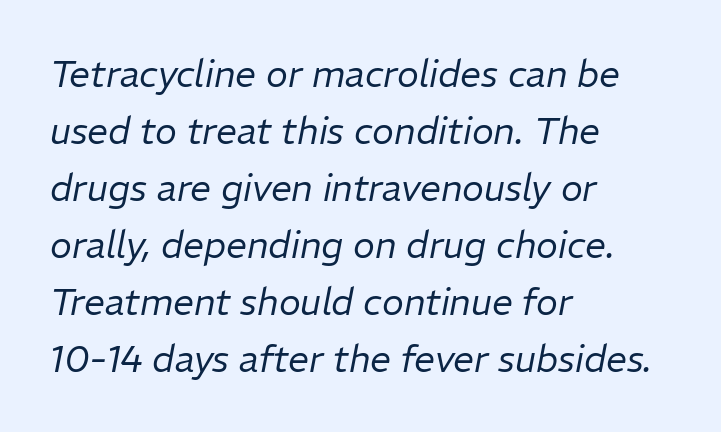
{"italic": "yes", "lean": "right", "slant_degrees": 11, "bold": "no", "weight": "regular", "width": "normal", "stroke_contrast": "low", "x_height": "medium", "monospaced": "no", "underline": "no", "align": "left", "line_spacing": "normal", "line_spacing_ratio": 1.54, "letter_spacing": "normal", "letter_spacing_em": 0.0, "glyph_px": 37}
